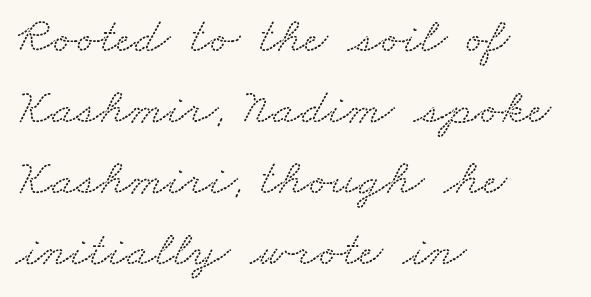
{"serif": "yes", "width": "wide", "stroke_contrast": "low", "x_height": "small", "monospaced": "no", "underline": "no", "align": "left", "line_spacing": "normal", "line_spacing_ratio": 1.39, "letter_spacing": "normal", "letter_spacing_em": 0.0, "glyph_px": 51}
